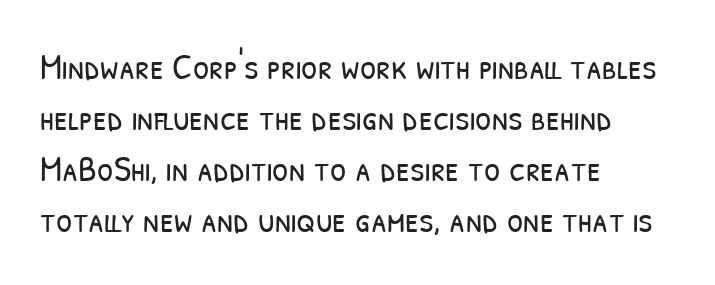
The image shows 37 px light, condensed sans-serif type; set left-aligned, normal line spacing (1.38x), normal letter spacing, not underlined; low stroke contrast and a medium x-height.
